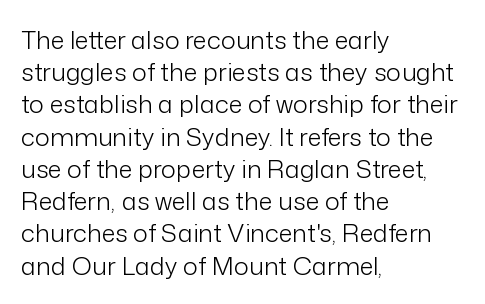
The image shows 25 px text type, upright; set left-aligned, normal line spacing (1.29x), normal letter spacing, not underlined.
